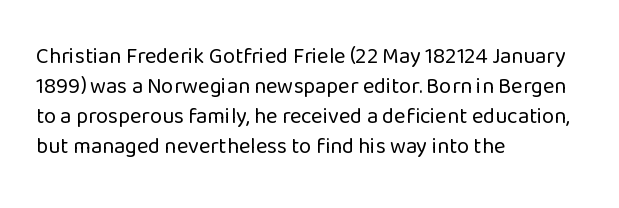
Q: Is the text bold? A: No.
Q: Is the text italic (slanted)? A: No, it is upright.
Q: Is the text underlined? A: No.
Q: How is the paragraph aligned? A: Left-aligned.
Q: Is the spacing between letters normal or unusually wide? A: Normal.
Q: Is the spacing between lines tight, normal or loose? A: Normal.
